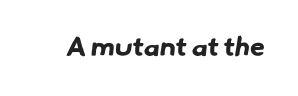
The image shows 27 px bold type; set normal letter spacing, not underlined.
